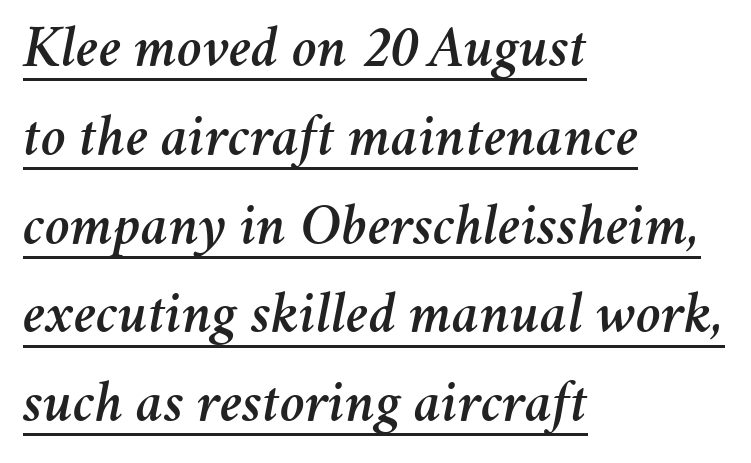
{"italic": "yes", "lean": "right", "slant_degrees": 11, "width": "normal", "stroke_contrast": "medium", "x_height": "medium", "monospaced": "no", "underline": "yes", "align": "left", "line_spacing": "normal", "line_spacing_ratio": 1.48, "letter_spacing": "normal", "letter_spacing_em": 0.0, "glyph_px": 60}
